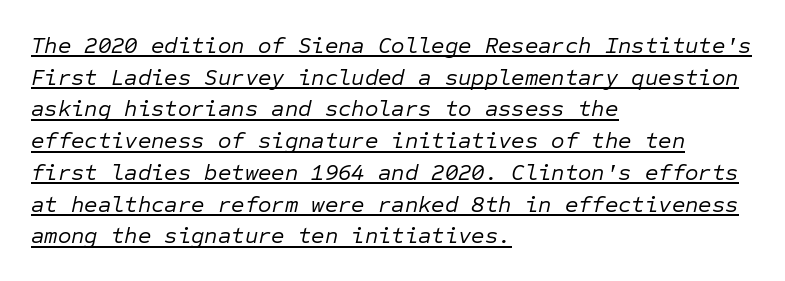
{"italic": "yes", "lean": "right", "slant_degrees": 12, "bold": "no", "underline": "yes", "align": "left", "line_spacing": "normal", "line_spacing_ratio": 1.38, "letter_spacing": "normal", "letter_spacing_em": 0.0, "glyph_px": 23}
